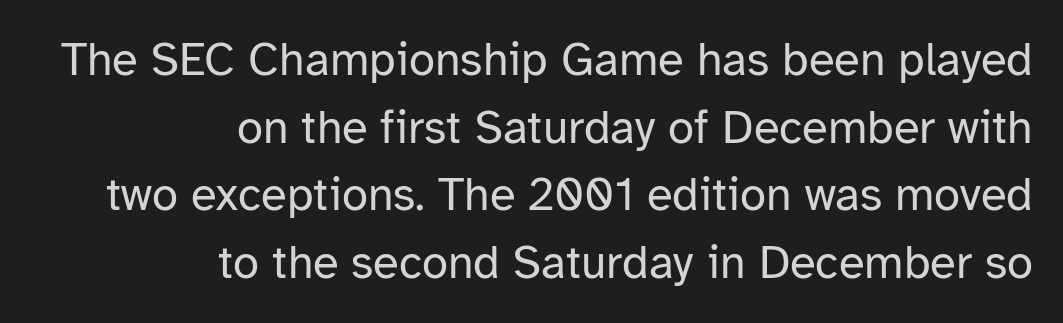
Q: Is the text bold? A: No.
Q: Is the text italic (slanted)? A: No, it is upright.
Q: Is the typeface a serif or a sans-serif typeface? A: Sans-serif.
Q: Is the text underlined? A: No.
Q: How is the paragraph aligned? A: Right-aligned.
Q: Is the spacing between letters normal or unusually wide? A: Normal.
Q: Is the spacing between lines tight, normal or loose? A: Normal.
Q: Width (condensed, normal, or wide)? A: Normal.
Q: Stroke contrast? A: Low.
Q: x-height? A: Medium.
Q: Monospaced? A: No.
